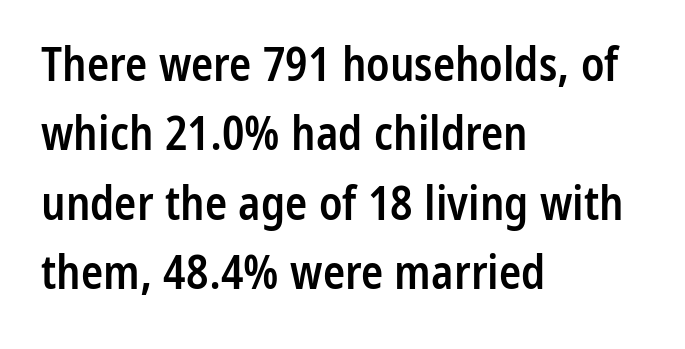
The image shows 46 px semibold, condensed sans-serif type, upright; set left-aligned, normal line spacing (1.51x), normal letter spacing, not underlined; low stroke contrast and a medium x-height.
